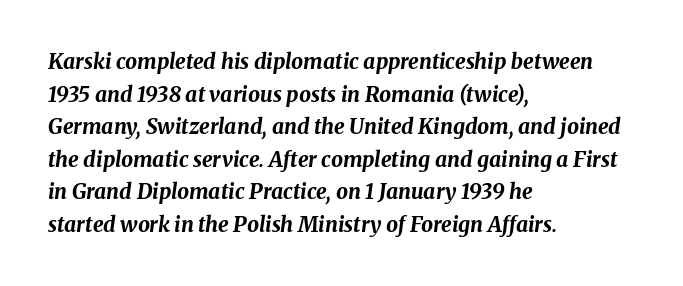
The image shows 21 px bold type, italic (leaning right); set left-aligned, normal line spacing (1.55x), normal letter spacing, not underlined.
